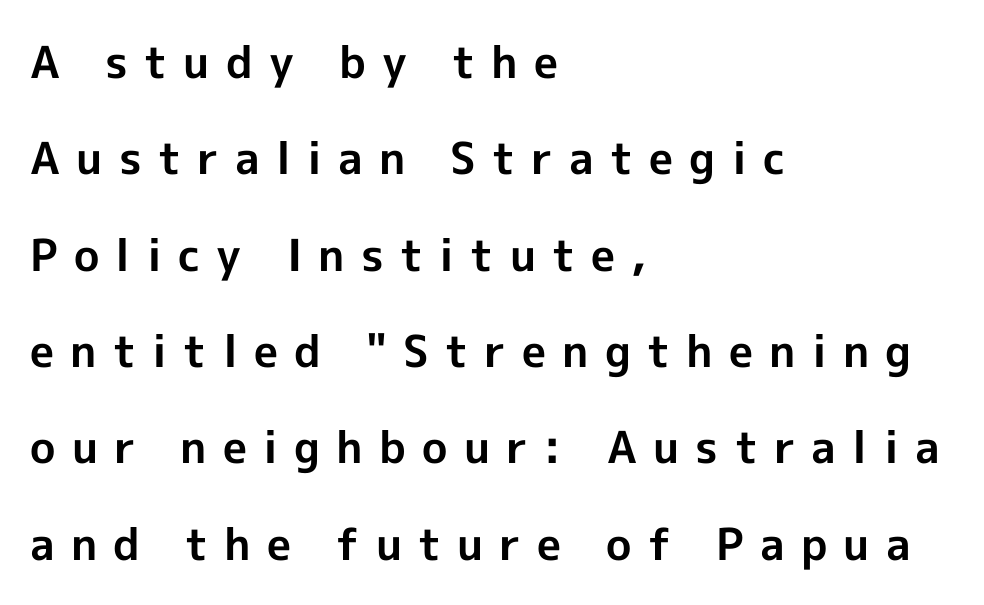
Q: Is the text bold? A: Yes.
Q: Is the text italic (slanted)? A: No, it is upright.
Q: Is the typeface a serif or a sans-serif typeface? A: Sans-serif.
Q: Is the text underlined? A: No.
Q: How is the paragraph aligned? A: Left-aligned.
Q: Is the spacing between letters normal or unusually wide? A: Unusually wide.
Q: Is the spacing between lines tight, normal or loose? A: Loose.
Q: Width (condensed, normal, or wide)? A: Normal.
Q: x-height? A: Medium.
Q: Monospaced? A: No.
